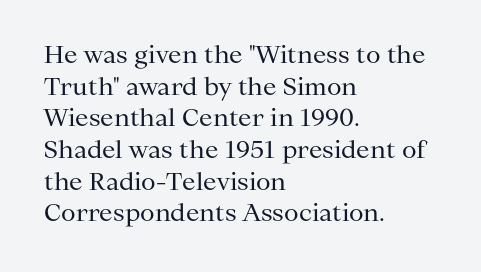
The image shows 24 px text type, upright; set left-aligned, normal line spacing (1.32x), normal letter spacing, not underlined.
